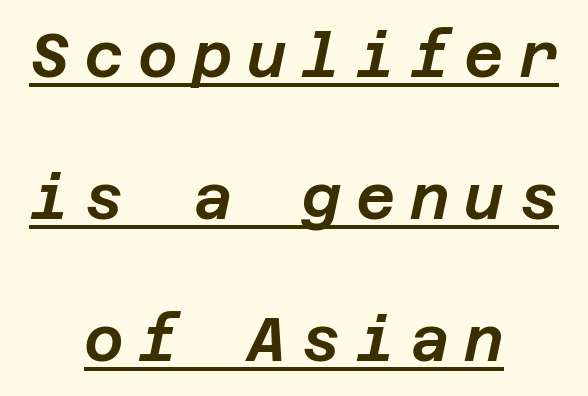
Q: Is the text italic (slanted)? A: Yes, it leans right by about 12 degrees.
Q: Is the text underlined? A: Yes.
Q: How is the paragraph aligned? A: Centered.
Q: Is the spacing between letters normal or unusually wide? A: Unusually wide.
Q: Is the spacing between lines tight, normal or loose? A: Loose.
Q: Width (condensed, normal, or wide)? A: Normal.
Q: Stroke contrast? A: Low.
Q: x-height? A: Large.
